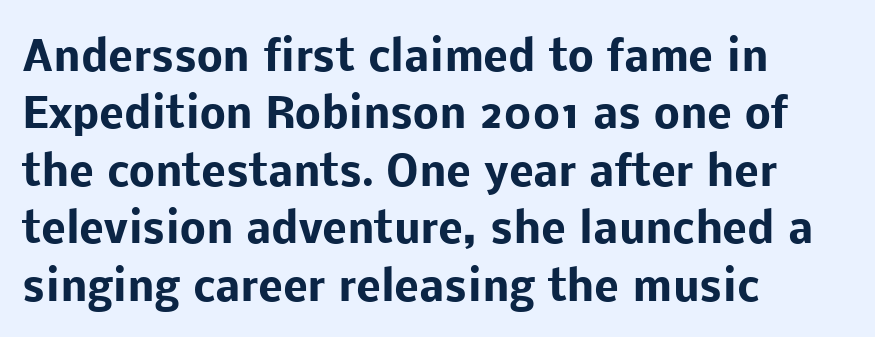
Q: Is the text bold? A: Yes.
Q: Is the text italic (slanted)? A: No, it is upright.
Q: Is the typeface a serif or a sans-serif typeface? A: Sans-serif.
Q: Is the text underlined? A: No.
Q: How is the paragraph aligned? A: Left-aligned.
Q: Is the spacing between letters normal or unusually wide? A: Normal.
Q: Is the spacing between lines tight, normal or loose? A: Normal.
Q: Width (condensed, normal, or wide)? A: Normal.
Q: Stroke contrast? A: Low.
Q: x-height? A: Medium.
Q: Monospaced? A: No.
